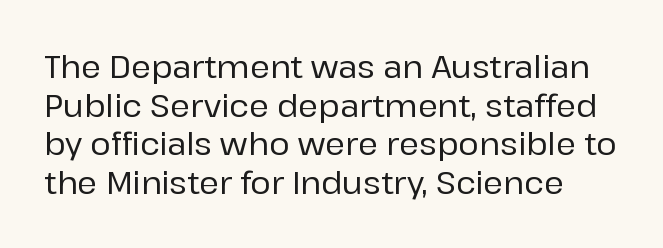
The font family rendered here belongs to the sans-serif group. Note the varied advance widths — an 'i' is clearly narrower than an 'm'. Evenly set lines give the paragraph a standard silhouette. Descenders hang freely into open space. No extra tracking has been applied to these lines. Does the lettering tilt? It doesn't — this is upright.
